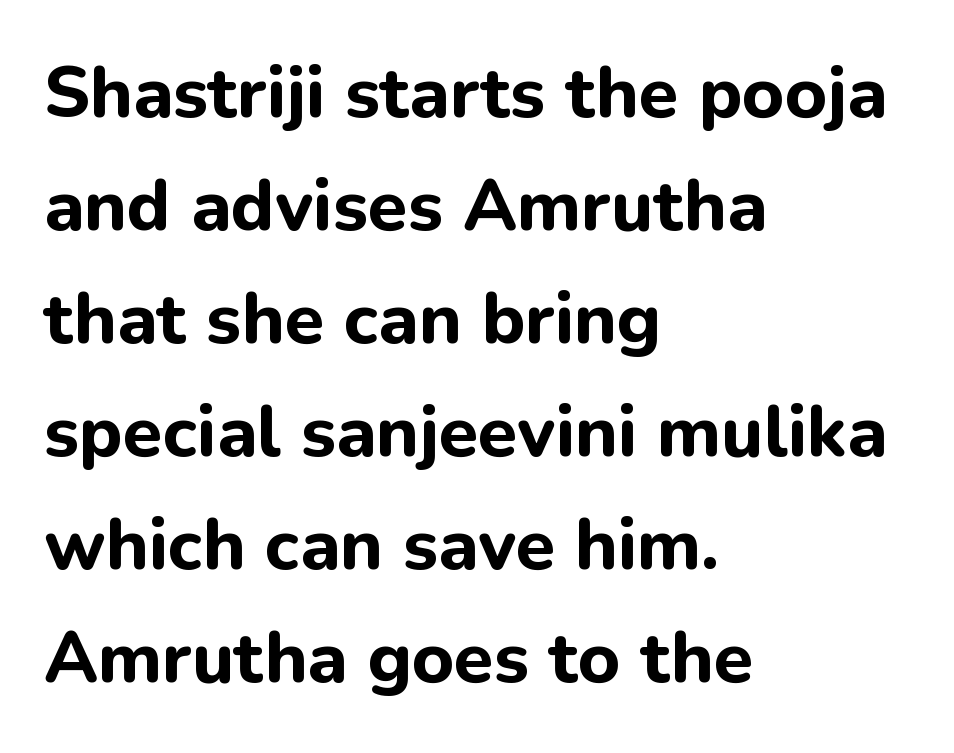
{"serif": "no", "italic": "no", "bold": "yes", "weight": "bold", "width": "normal", "stroke_contrast": "low", "x_height": "medium", "monospaced": "no", "underline": "no", "align": "left", "line_spacing": "normal", "line_spacing_ratio": 1.57, "letter_spacing": "normal", "letter_spacing_em": 0.0, "glyph_px": 72}
